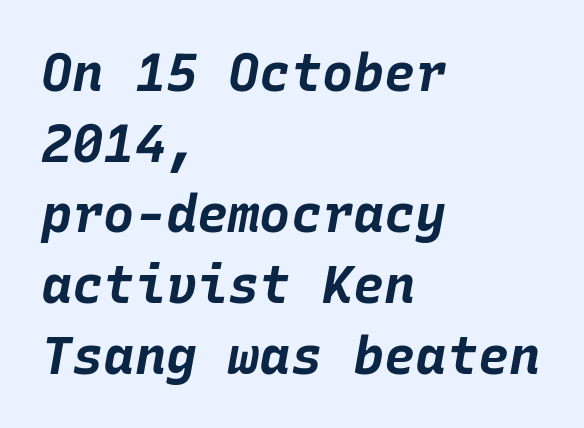
Q: Is the text bold? A: Yes.
Q: Is the text italic (slanted)? A: Yes, it leans right by about 10 degrees.
Q: Is the text underlined? A: No.
Q: How is the paragraph aligned? A: Left-aligned.
Q: Is the spacing between letters normal or unusually wide? A: Normal.
Q: Is the spacing between lines tight, normal or loose? A: Normal.
Q: Width (condensed, normal, or wide)? A: Normal.
Q: Stroke contrast? A: Low.
Q: x-height? A: Large.
Q: Monospaced? A: Yes.
